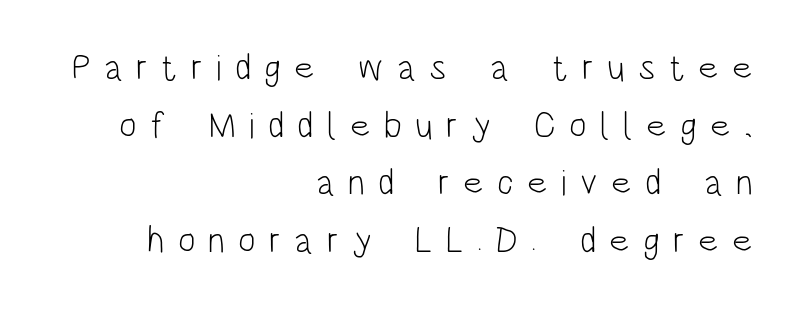
Display-style spreading of the glyphs; the letterfit is very open. Where is the straight margin? On the right. What kind of face is this? One without serifs — a sans. The strokes are not fattened; the text isn't bold.
